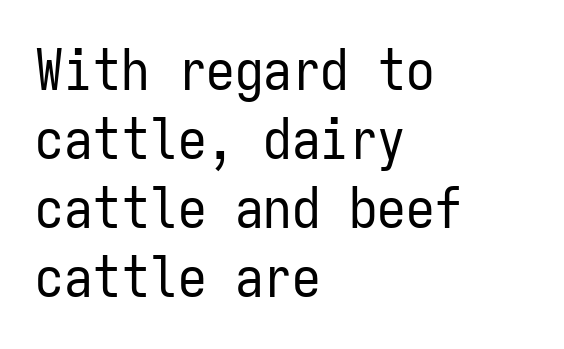
{"serif": "no", "italic": "no", "bold": "no", "weight": "regular", "width": "condensed", "stroke_contrast": "low", "x_height": "medium", "monospaced": "yes", "underline": "no", "align": "left", "line_spacing_ratio": 1.21, "letter_spacing": "normal", "letter_spacing_em": 0.0, "glyph_px": 57}
